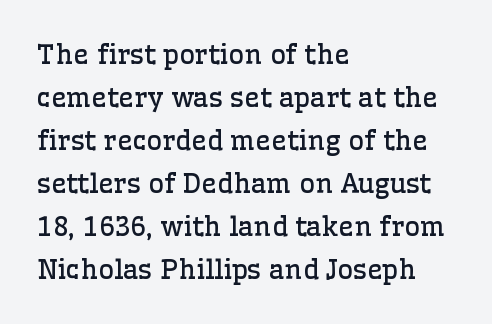
Q: Is the text bold? A: No.
Q: Is the text italic (slanted)? A: No, it is upright.
Q: Is the text underlined? A: No.
Q: How is the paragraph aligned? A: Left-aligned.
Q: Is the spacing between letters normal or unusually wide? A: Normal.
Q: Is the spacing between lines tight, normal or loose? A: Normal.
